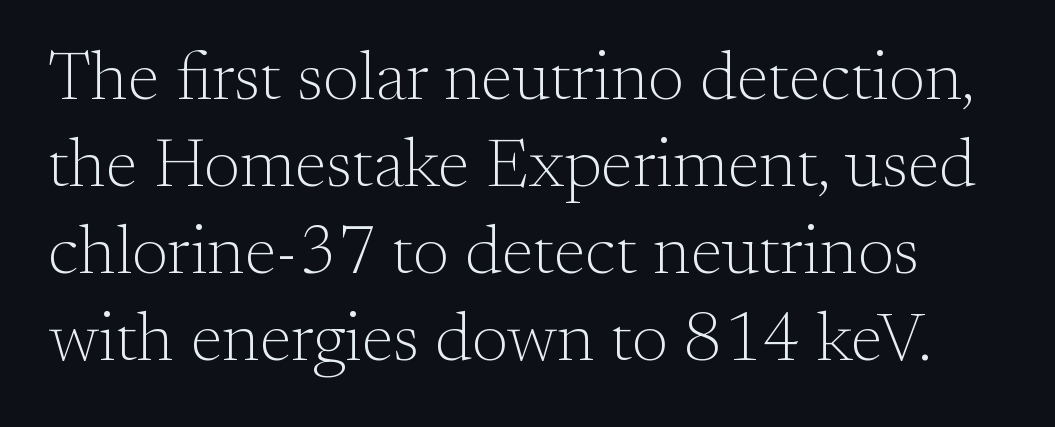
{"serif": "yes", "italic": "no", "bold": "no", "weight": "light", "width": "normal", "stroke_contrast": "medium", "x_height": "small", "monospaced": "no", "underline": "no", "line_spacing": "normal", "line_spacing_ratio": 1.26, "letter_spacing": "normal", "letter_spacing_em": 0.0, "glyph_px": 69}
